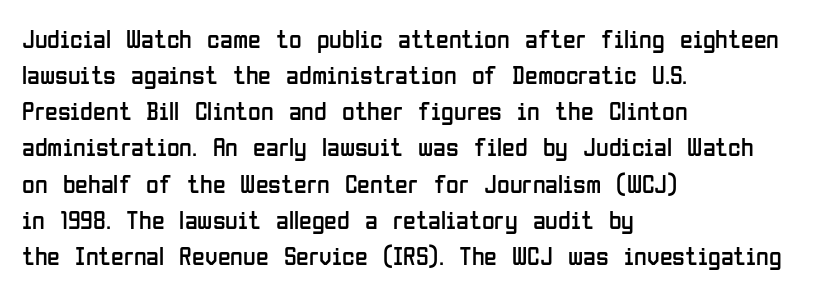
Q: Is the text bold? A: No.
Q: Is the text italic (slanted)? A: No, it is upright.
Q: Is the text underlined? A: No.
Q: How is the paragraph aligned? A: Left-aligned.
Q: Is the spacing between letters normal or unusually wide? A: Normal.
Q: Is the spacing between lines tight, normal or loose? A: Normal.
